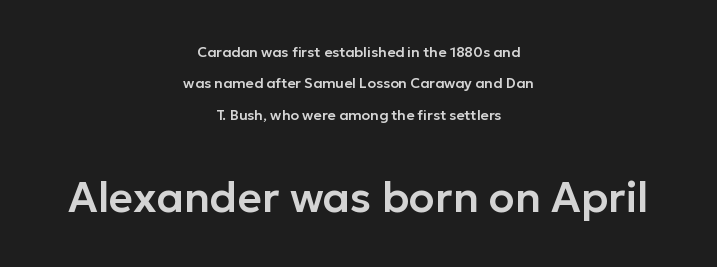
The characters display no serif detailing; their extremities are plain. A centered setting, common on invitations and titles, is used for this passage. The letters in the lower block stand taller than those in the block above. These lines stand farther apart than default settings would place them. The passage shown is typed in a proportional face where columns would drift. Tracking value appears to be zero — textbook default spacing.
